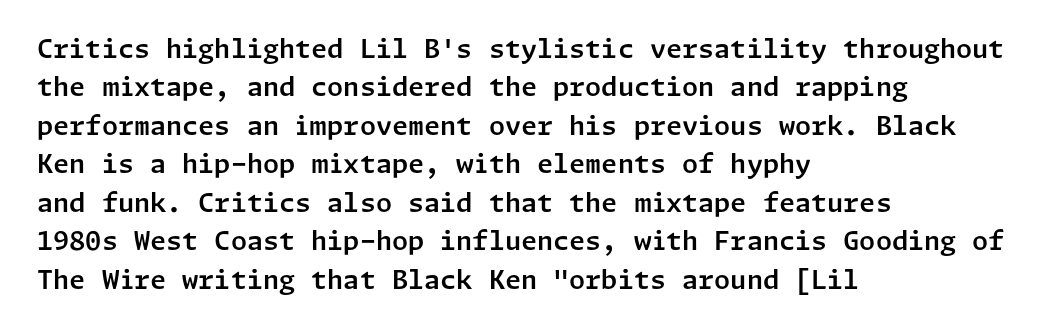
These lines keep a tight, regular rhythm from letter to letter. A student would call this left alignment; a typographer would say flush left, rag right. Descenders are the only things crossing below the line. Evenly set lines give the paragraph a standard silhouette. Ordinary non-slanted type is in use.
